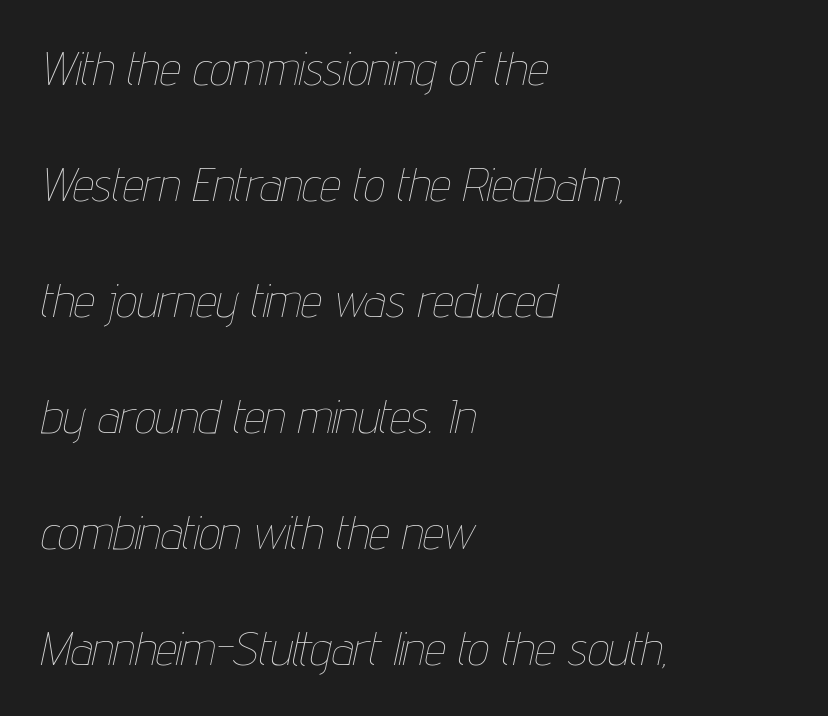
Q: Is the text bold? A: No.
Q: Is the text italic (slanted)? A: Yes, it leans right by about 12 degrees.
Q: Is the text underlined? A: No.
Q: How is the paragraph aligned? A: Left-aligned.
Q: Is the spacing between letters normal or unusually wide? A: Normal.
Q: Is the spacing between lines tight, normal or loose? A: Loose.
Q: Width (condensed, normal, or wide)? A: Condensed.
Q: Stroke contrast? A: Low.
Q: x-height? A: Medium.
Q: Monospaced? A: No.
